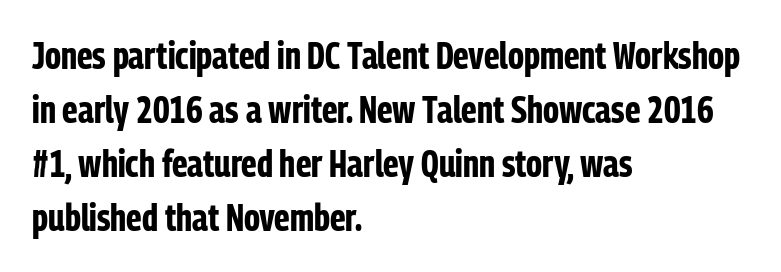
Heavy-handed strokes throughout: this text is bold. Nobody drew a line under any word here. Style check: upright. All the whitespace from short lines collects on the right. How would I describe the line gaps? Plain and ordinary.
